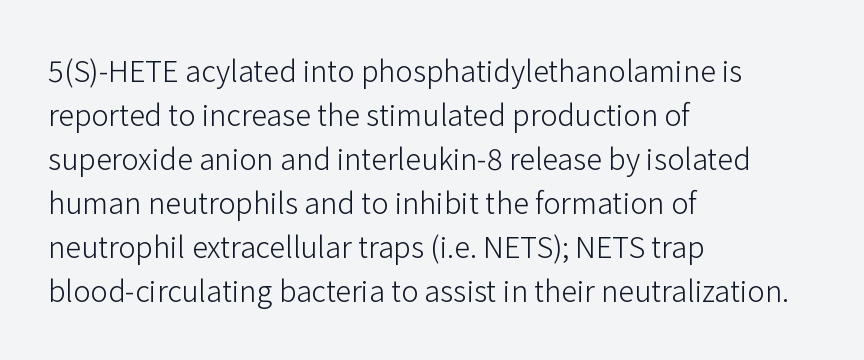
This sample has the flowing, uneven cadence of proportional lettering. Rule under the text: the space is simply empty. Unbolded letterforms with no extra heft. Whoever set this chose a conventional vertical rhythm. The rendering keeps characters at their native spacing. Do the letters lean? They stand straight.
